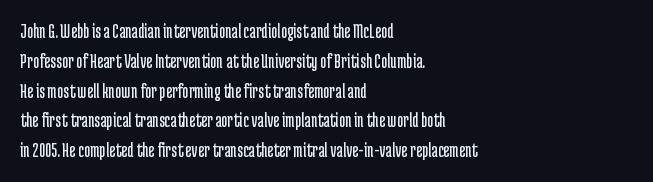
The image shows 21 px text type, upright; set left-aligned, normal line spacing (1.42x), normal letter spacing, not underlined.
